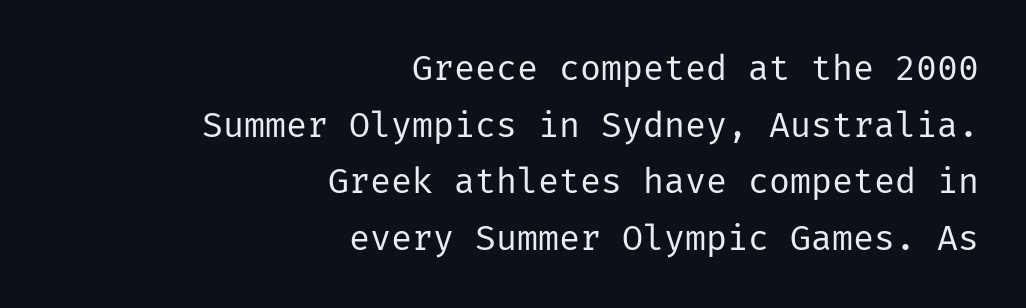
Letters have the restrained weight of plain body copy at most. A flush-right, rag-left setting is used for this passage. Only glyphs here, with clear space below each row. The line texture is even and compact thanks to regular tracking. If you measured baseline to baseline, you'd find a middling distance.
